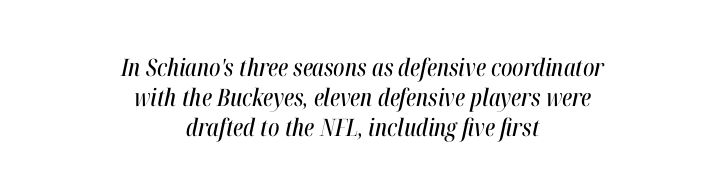
{"italic": "yes", "lean": "right", "slant_degrees": 12, "underline": "no", "align": "center", "line_spacing_ratio": 1.24, "letter_spacing": "normal", "letter_spacing_em": 0.0, "glyph_px": 24}
